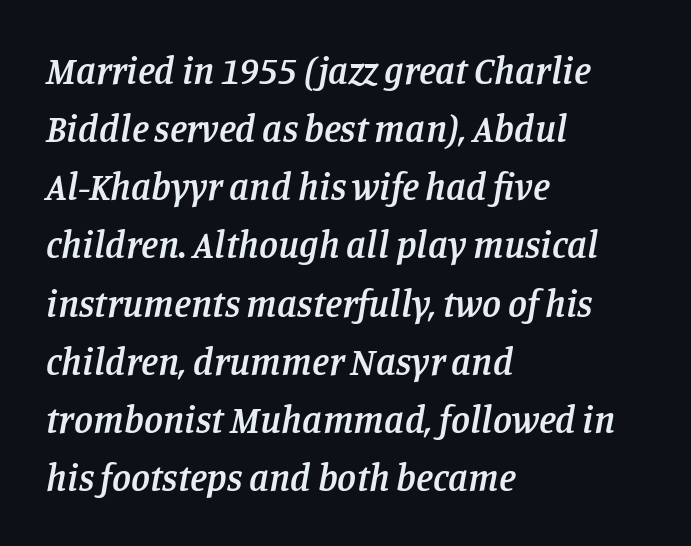
Q: Is the text bold? A: Semi-bold.
Q: Is the text italic (slanted)? A: Yes, it leans right by about 11 degrees.
Q: Is the typeface a serif or a sans-serif typeface? A: Serif.
Q: Is the text underlined? A: No.
Q: How is the paragraph aligned? A: Left-aligned.
Q: Is the spacing between letters normal or unusually wide? A: Normal.
Q: Is the spacing between lines tight, normal or loose? A: Normal.
Q: Width (condensed, normal, or wide)? A: Normal.
Q: Stroke contrast? A: Low.
Q: x-height? A: Large.
Q: Monospaced? A: No.
